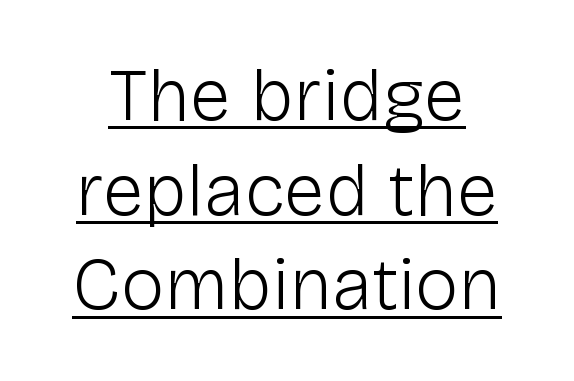
Q: Is the text bold? A: No.
Q: Is the text italic (slanted)? A: No, it is upright.
Q: Is the typeface a serif or a sans-serif typeface? A: Sans-serif.
Q: Is the text underlined? A: Yes.
Q: Is the spacing between letters normal or unusually wide? A: Normal.
Q: Is the spacing between lines tight, normal or loose? A: Normal.
Q: Width (condensed, normal, or wide)? A: Normal.
Q: Stroke contrast? A: Low.
Q: x-height? A: Medium.
Q: Monospaced? A: No.
